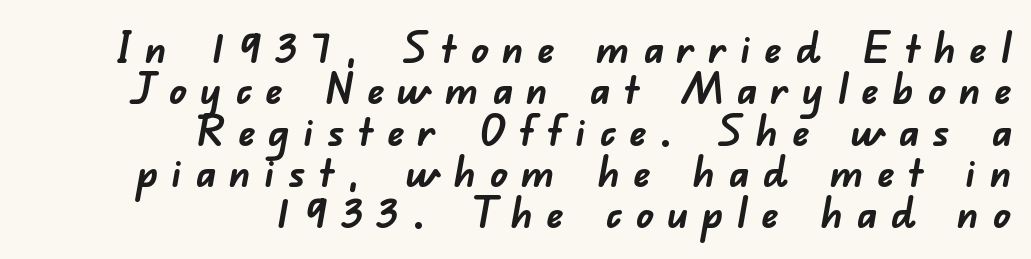
The image shows 43 px semibold sans-serif type; set right-aligned, tight line spacing (0.96x), unusually wide letter spacing (+0.31 em), not underlined; low stroke contrast and a small x-height.
